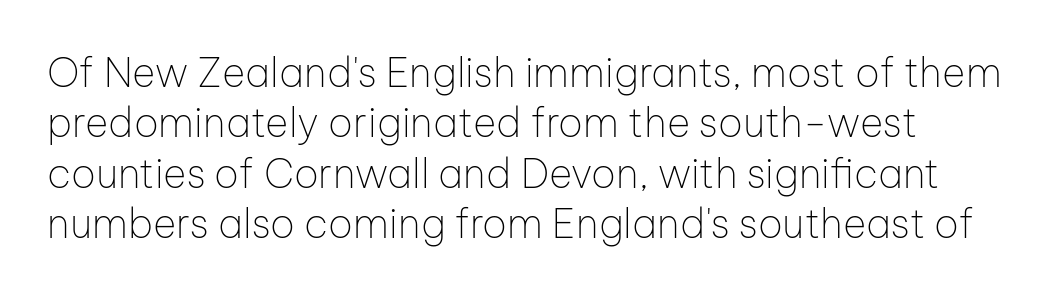
Q: Is the text bold? A: No.
Q: Is the text italic (slanted)? A: No, it is upright.
Q: Is the typeface a serif or a sans-serif typeface? A: Sans-serif.
Q: Is the text underlined? A: No.
Q: Is the spacing between letters normal or unusually wide? A: Normal.
Q: Is the spacing between lines tight, normal or loose? A: Normal.
Q: Width (condensed, normal, or wide)? A: Normal.
Q: Stroke contrast? A: Low.
Q: x-height? A: Medium.
Q: Monospaced? A: No.
